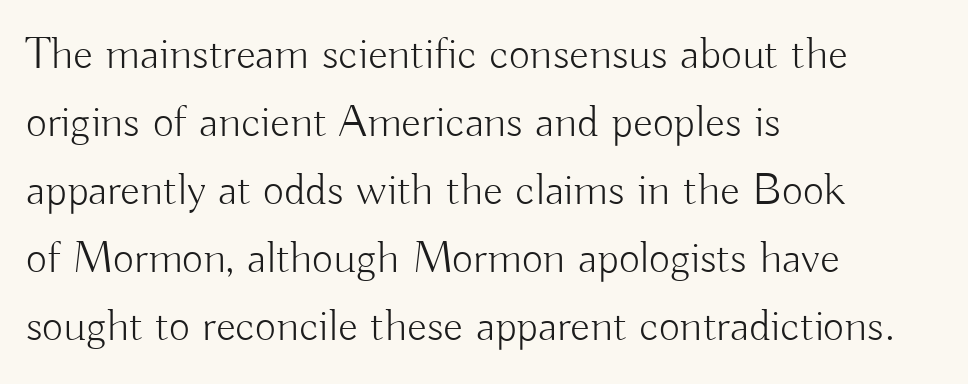
Q: Is the text bold? A: No.
Q: Is the text italic (slanted)? A: No, it is upright.
Q: Is the typeface a serif or a sans-serif typeface? A: Sans-serif.
Q: Is the text underlined? A: No.
Q: How is the paragraph aligned? A: Left-aligned.
Q: Is the spacing between letters normal or unusually wide? A: Normal.
Q: Is the spacing between lines tight, normal or loose? A: Normal.
Q: Width (condensed, normal, or wide)? A: Normal.
Q: Stroke contrast? A: Low.
Q: x-height? A: Small.
Q: Monospaced? A: No.
